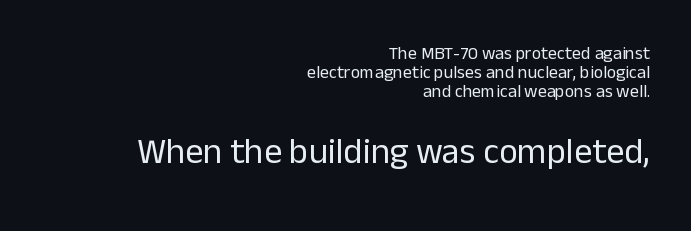
{"serif": "no", "italic": "no", "bold": "no", "weight": "regular", "width": "normal", "stroke_contrast": "low", "x_height": "medium", "monospaced": "no", "underline": "no", "align": "right", "line_spacing": "tight", "line_spacing_ratio": 1.06, "letter_spacing": "normal", "letter_spacing_em": 0.0, "larger_block": "second", "size_ratio": 2.0, "glyph_px": 36}
